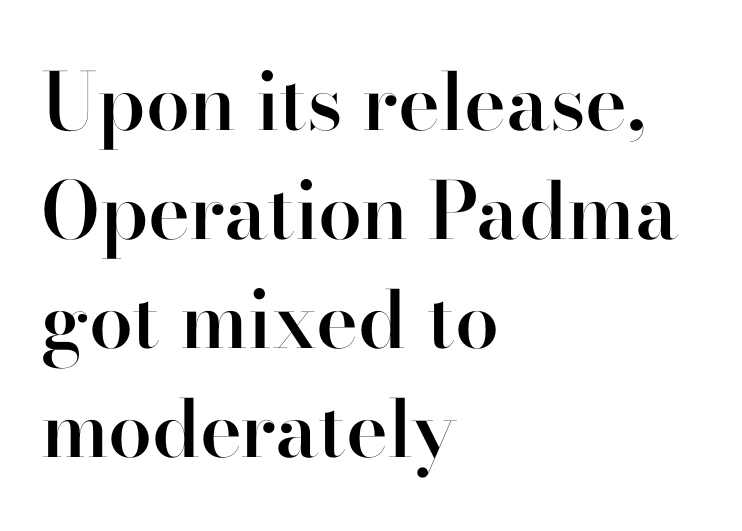
Q: Is the text bold? A: Semi-bold.
Q: Is the text italic (slanted)? A: No, it is upright.
Q: Is the typeface a serif or a sans-serif typeface? A: Serif.
Q: Is the text underlined? A: No.
Q: How is the paragraph aligned? A: Left-aligned.
Q: Is the spacing between letters normal or unusually wide? A: Normal.
Q: Is the spacing between lines tight, normal or loose? A: Normal.
Q: Width (condensed, normal, or wide)? A: Normal.
Q: Stroke contrast? A: High.
Q: x-height? A: Small.
Q: Monospaced? A: No.
